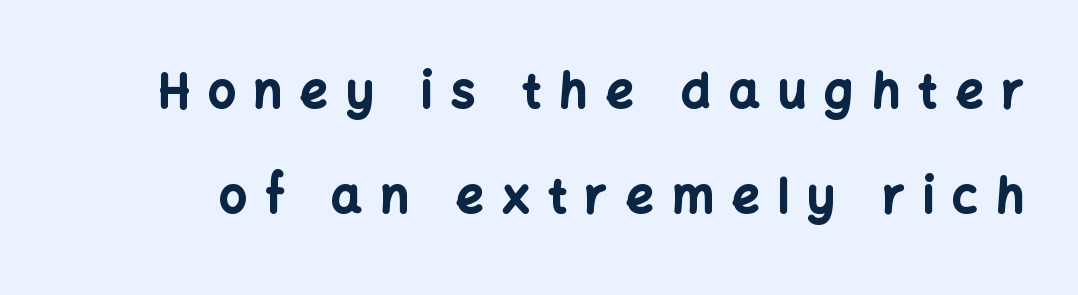
{"serif": "no", "italic": "no", "bold": "yes", "weight": "bold", "width": "normal", "stroke_contrast": "low", "x_height": "medium", "monospaced": "no", "underline": "no", "line_spacing": "loose", "line_spacing_ratio": 2.19, "letter_spacing": "wide", "letter_spacing_em": 0.38, "glyph_px": 48}
